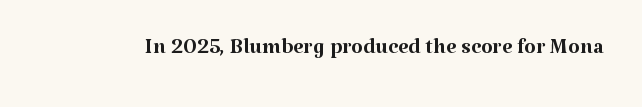
{"serif": "yes", "italic": "no", "bold": "no", "weight": "regular", "width": "normal", "stroke_contrast": "medium", "x_height": "medium", "monospaced": "no", "underline": "no", "letter_spacing": "normal", "letter_spacing_em": 0.0, "glyph_px": 30}
